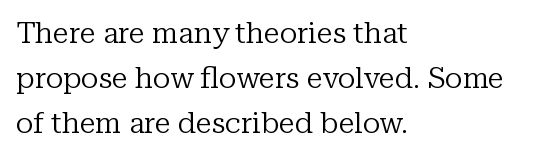
The image shows 29 px regular-weight serif type, upright; set left-aligned, normal line spacing (1.55x), normal letter spacing, not underlined; low stroke contrast and a medium x-height.
